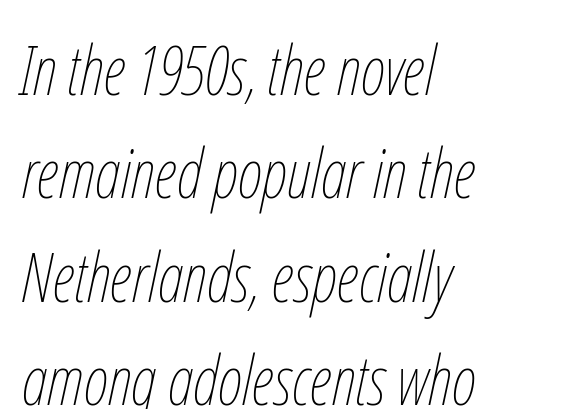
Summary of vertical rhythm: regular, with standard interline spacing. Style check: oblique. The setting favours the left margin, as ordinary paragraphs usually do. Inter-character spacing is left at the font's built-in metrics. Is the type heavy? It reads as light-to-regular instead. The space beneath each line is pristine and unruled.
